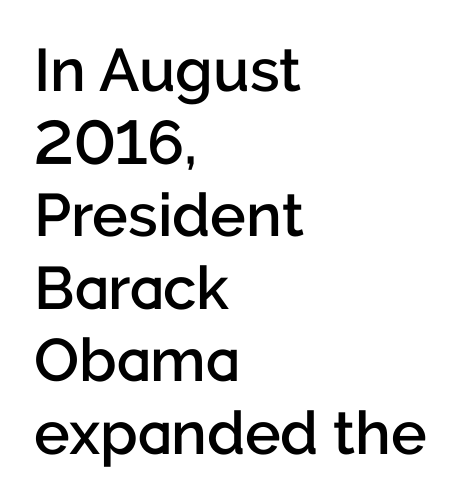
Q: Is the text bold? A: Semi-bold.
Q: Is the text italic (slanted)? A: No, it is upright.
Q: Is the typeface a serif or a sans-serif typeface? A: Sans-serif.
Q: Is the text underlined? A: No.
Q: How is the paragraph aligned? A: Left-aligned.
Q: Is the spacing between letters normal or unusually wide? A: Normal.
Q: Width (condensed, normal, or wide)? A: Normal.
Q: Stroke contrast? A: Low.
Q: x-height? A: Medium.
Q: Monospaced? A: No.
